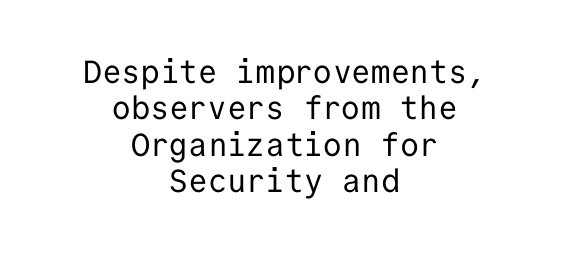
{"serif": "no", "italic": "no", "bold": "no", "weight": "regular", "width": "normal", "stroke_contrast": "low", "x_height": "medium", "monospaced": "yes", "underline": "no", "align": "center", "line_spacing": "tight", "line_spacing_ratio": 1.14, "letter_spacing": "normal", "letter_spacing_em": 0.0, "glyph_px": 32}
